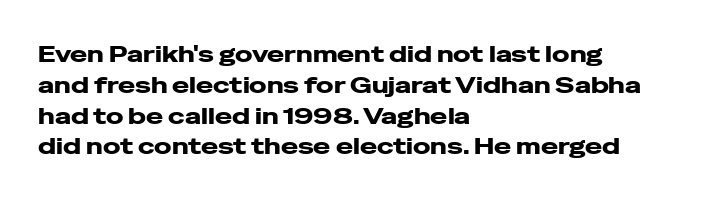
Q: Is the text italic (slanted)? A: No, it is upright.
Q: Is the text underlined? A: No.
Q: How is the paragraph aligned? A: Left-aligned.
Q: Is the spacing between letters normal or unusually wide? A: Normal.
Q: Is the spacing between lines tight, normal or loose? A: Normal.
